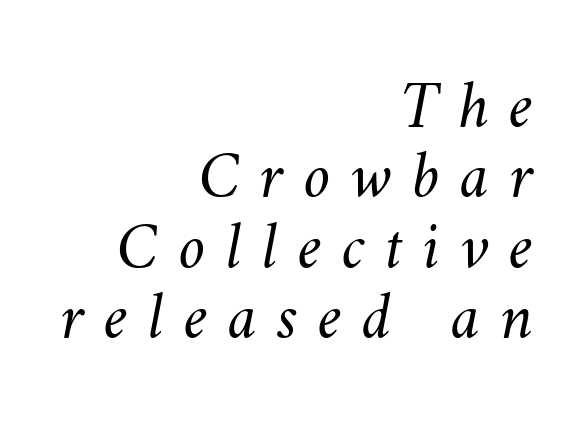
The vertical gap from one line to the next is small. Just letters on the line, the space beneath them empty. The passage shown is typed in a proportional face where columns would drift. No extra ink here — the face is not bold.
